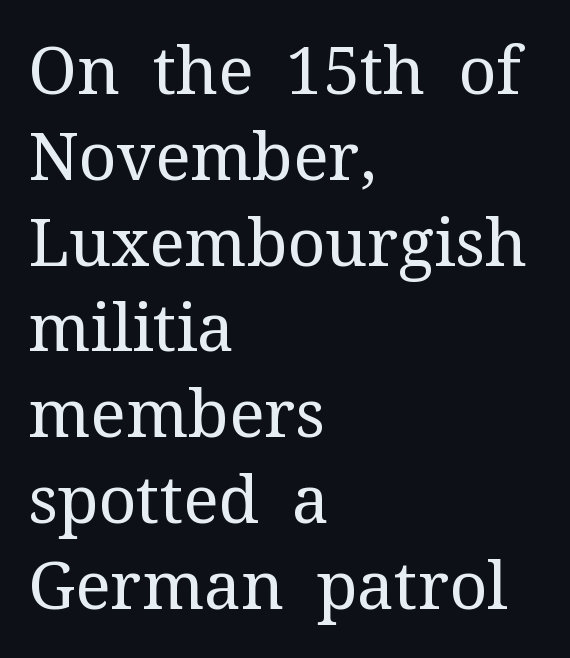
Q: Is the text bold? A: No.
Q: Is the text italic (slanted)? A: No, it is upright.
Q: Is the typeface a serif or a sans-serif typeface? A: Serif.
Q: Is the text underlined? A: No.
Q: How is the paragraph aligned? A: Left-aligned.
Q: Is the spacing between letters normal or unusually wide? A: Normal.
Q: Is the spacing between lines tight, normal or loose? A: Normal.
Q: Width (condensed, normal, or wide)? A: Normal.
Q: Stroke contrast? A: Medium.
Q: x-height? A: Medium.
Q: Monospaced? A: No.
